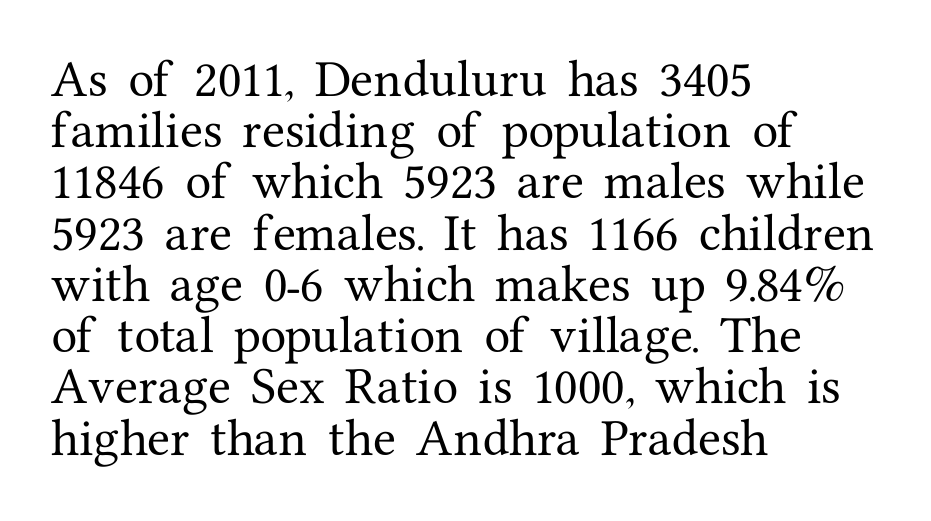
Q: Is the text italic (slanted)? A: No, it is upright.
Q: Is the typeface a serif or a sans-serif typeface? A: Serif.
Q: Is the text underlined? A: No.
Q: How is the paragraph aligned? A: Left-aligned.
Q: Is the spacing between letters normal or unusually wide? A: Normal.
Q: Width (condensed, normal, or wide)? A: Normal.
Q: Stroke contrast? A: Medium.
Q: x-height? A: Medium.
Q: Monospaced? A: No.
